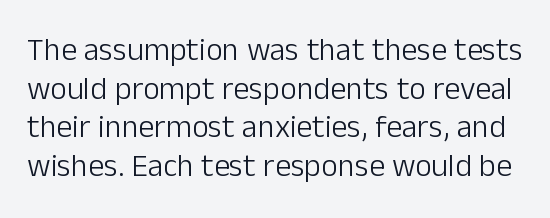
{"serif": "no", "italic": "no", "bold": "no", "weight": "light", "width": "normal", "stroke_contrast": "low", "x_height": "medium", "monospaced": "no", "underline": "no", "line_spacing_ratio": 1.21, "letter_spacing": "normal", "letter_spacing_em": 0.0, "glyph_px": 32}
